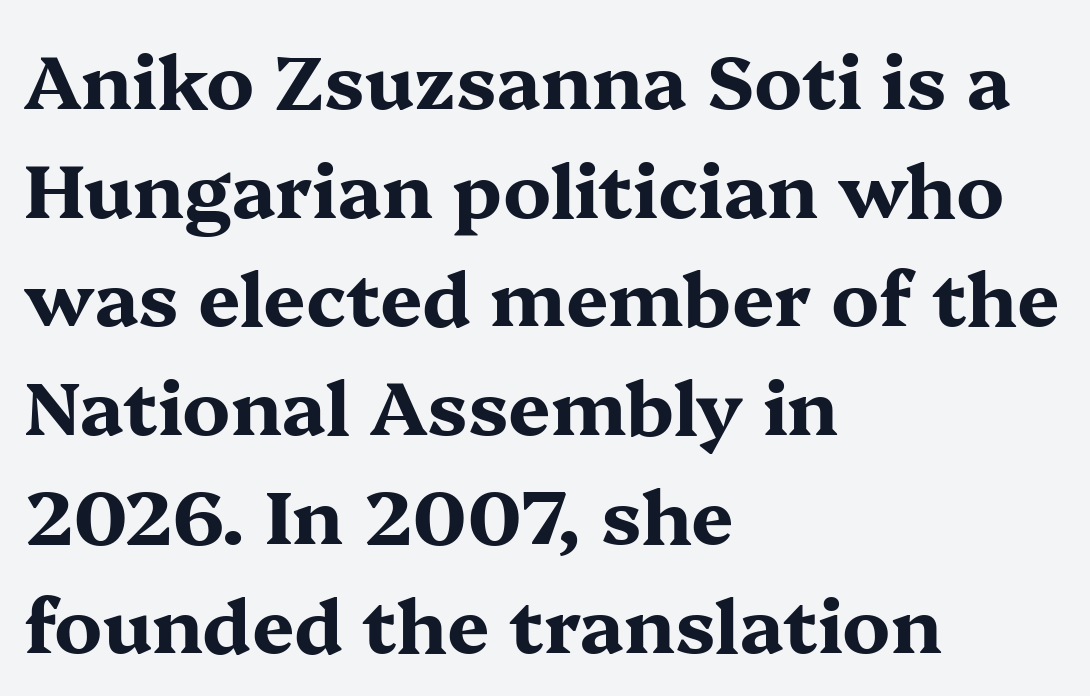
The image shows 75 px bold, wide serif type, upright; set left-aligned, normal line spacing (1.45x), normal letter spacing, not underlined; medium stroke contrast and a medium x-height.
